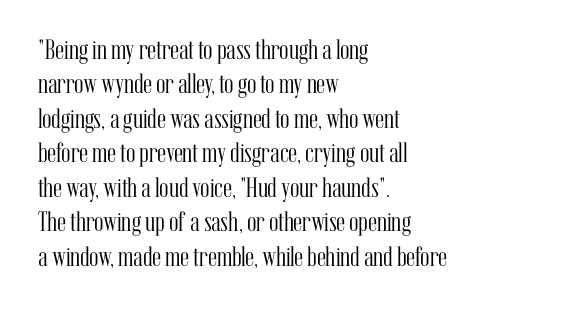
{"serif": "yes", "italic": "no", "bold": "no", "weight": "light", "width": "condensed", "stroke_contrast": "medium", "x_height": "medium", "monospaced": "no", "underline": "no", "align": "left", "line_spacing_ratio": 1.23, "letter_spacing": "normal", "letter_spacing_em": 0.0, "glyph_px": 28}
